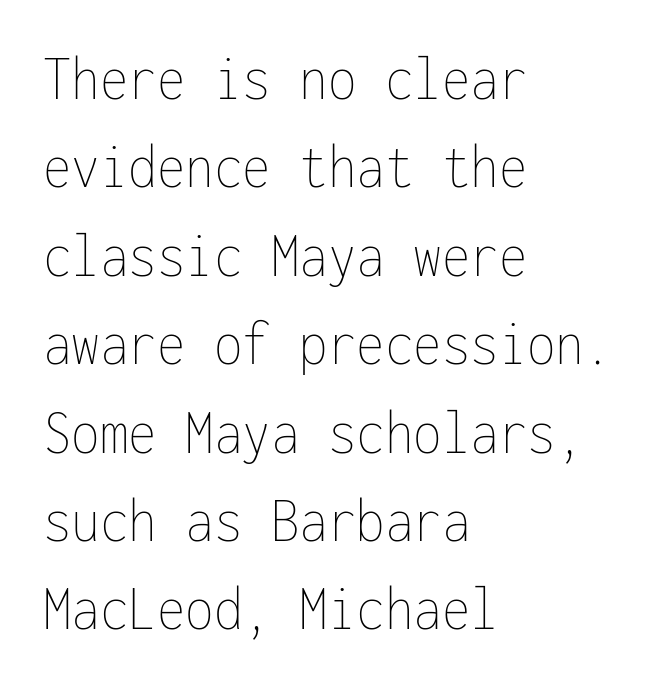
The image shows 65 px thin, condensed type, upright, monospaced; set left-aligned, normal line spacing (1.36x), normal letter spacing, not underlined; low stroke contrast and a medium x-height.
